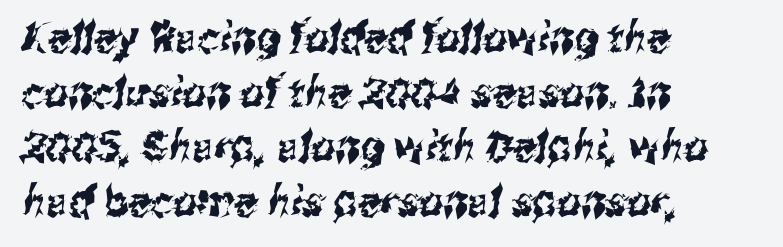
The image shows 42 px condensed sans-serif type; set left-aligned, normal line spacing (1.3x), normal letter spacing, not underlined; medium stroke contrast and a medium x-height.
